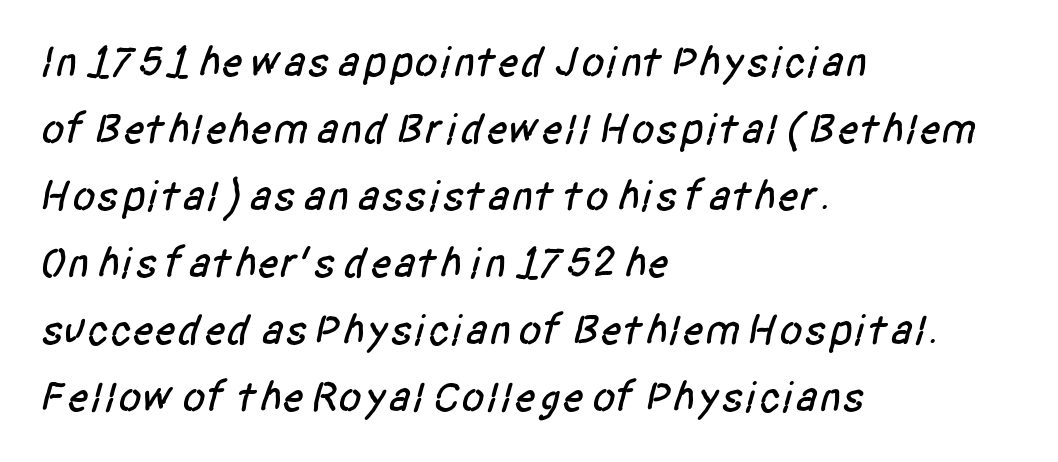
You can tell from the bare stems that sans-serif type was used. The vertical gap from one line to the next is medium. Think of a printed novel: that variable character pitch is what you see here. The passage is arranged the way most books set body copy — flush left. Honestly, there is no underline to notice here at all.
